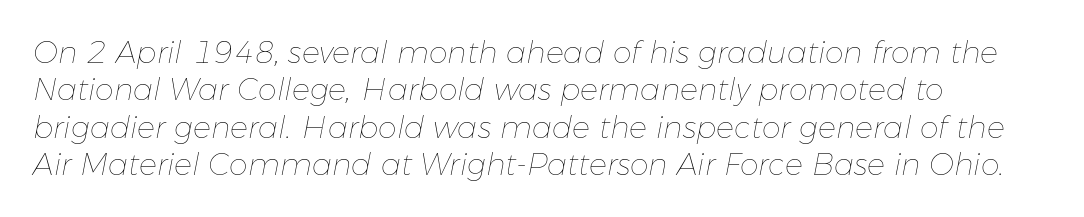
The rendering uses a moderate line-height, typical for paragraphs. Short note: letters normally spaced. Here the designer chose a conventional face with non-uniform glyph widths. Nothing heavy about these letters — not bold at all. Does the lettering tilt? It does — this is italic.
